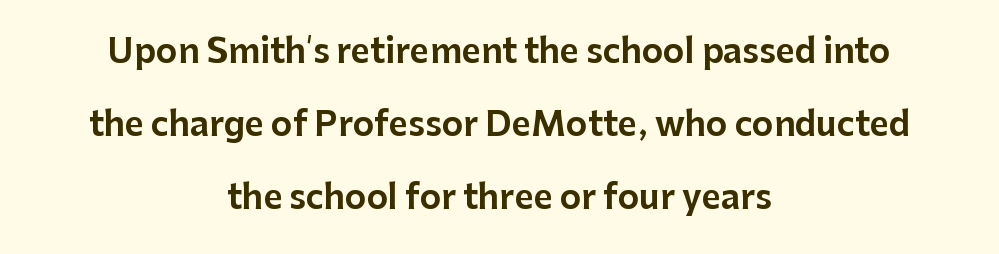
The image shows 33 px sans-serif type, upright; set centered, loose line spacing (2.21x), normal letter spacing, not underlined; low stroke contrast and a medium x-height.
